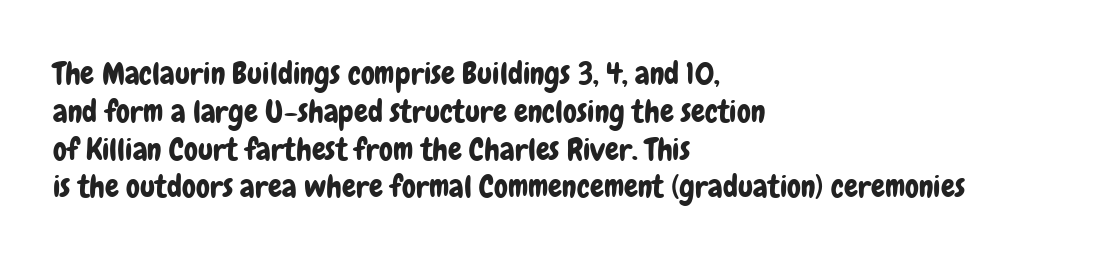
The horizontal fit of the characters is conventional and even. The paragraph shown leans on its left margin. Decoration check: the copy has no underline. Proportional: the letters do not fall into vertical columns. Letterform terminals end flat and unadorned throughout the passage. Ascenders rise straight up at ninety degrees.
